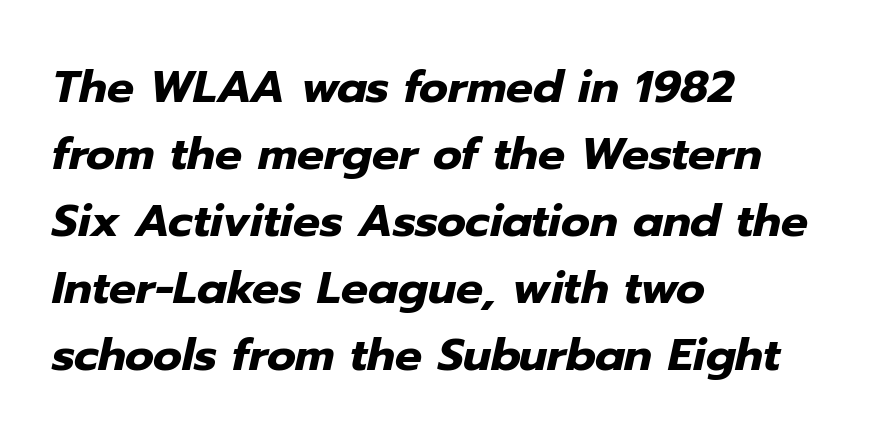
The image shows 45 px heavy type, italic (leaning right); set left-aligned, normal line spacing (1.49x), normal letter spacing, not underlined; low stroke contrast and a medium x-height.
